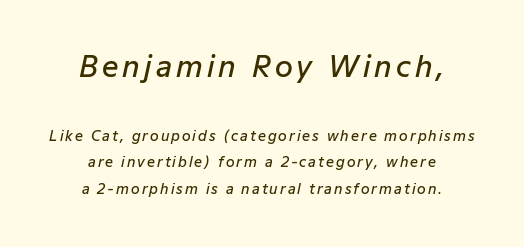
The lines are quadded center. The sample has been set in demibold, a notch under bold. The passage shown is typed in a proportional face where columns would drift. The designer dialed line spacing up above the default.
